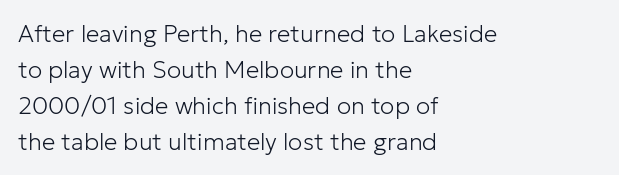
{"italic": "no", "bold": "no", "underline": "no", "align": "left", "line_spacing": "normal", "line_spacing_ratio": 1.5, "letter_spacing": "normal", "letter_spacing_em": 0.0, "glyph_px": 24}
